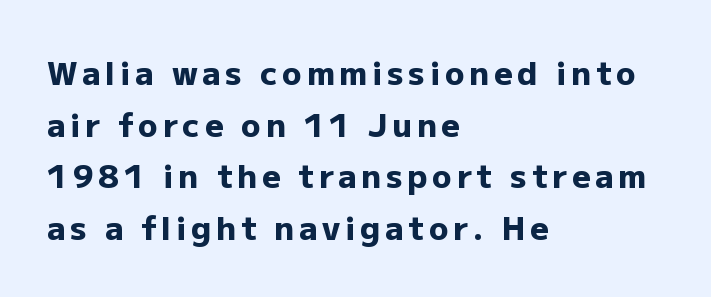
{"serif": "no", "italic": "no", "bold": "yes", "weight": "heavy", "width": "normal", "stroke_contrast": "low", "x_height": "medium", "monospaced": "no", "underline": "no", "align": "left", "line_spacing": "normal", "line_spacing_ratio": 1.61, "glyph_px": 32}
